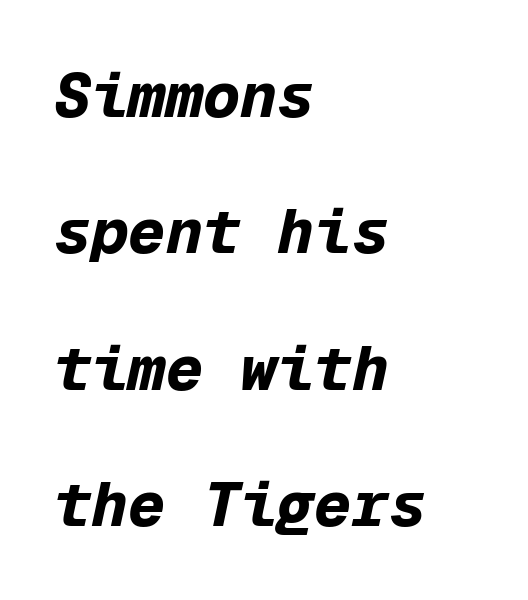
{"italic": "yes", "lean": "right", "slant_degrees": 12, "bold": "yes", "weight": "bold", "width": "normal", "stroke_contrast": "low", "x_height": "medium", "monospaced": "yes", "underline": "no", "align": "left", "line_spacing": "loose", "line_spacing_ratio": 2.2, "letter_spacing": "normal", "letter_spacing_em": 0.0, "glyph_px": 62}
